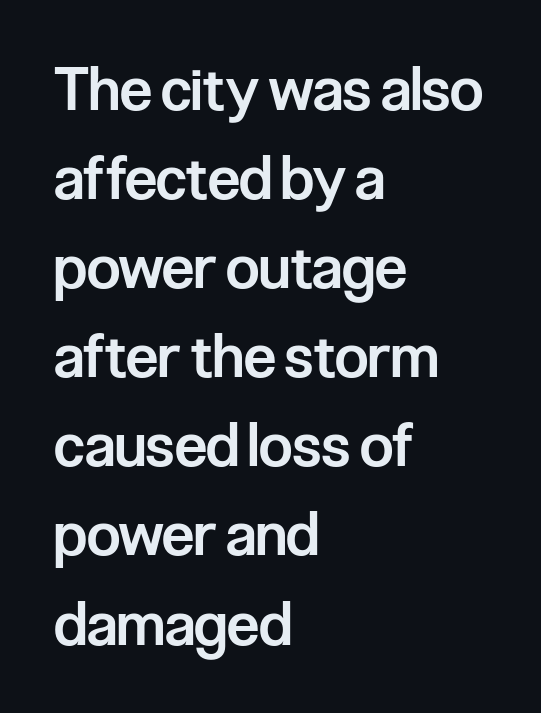
{"serif": "no", "italic": "no", "bold": "semi", "weight": "semibold", "width": "condensed", "stroke_contrast": "low", "x_height": "medium", "monospaced": "no", "underline": "no", "align": "left", "line_spacing": "normal", "line_spacing_ratio": 1.51, "letter_spacing": "normal", "letter_spacing_em": 0.0, "glyph_px": 59}
